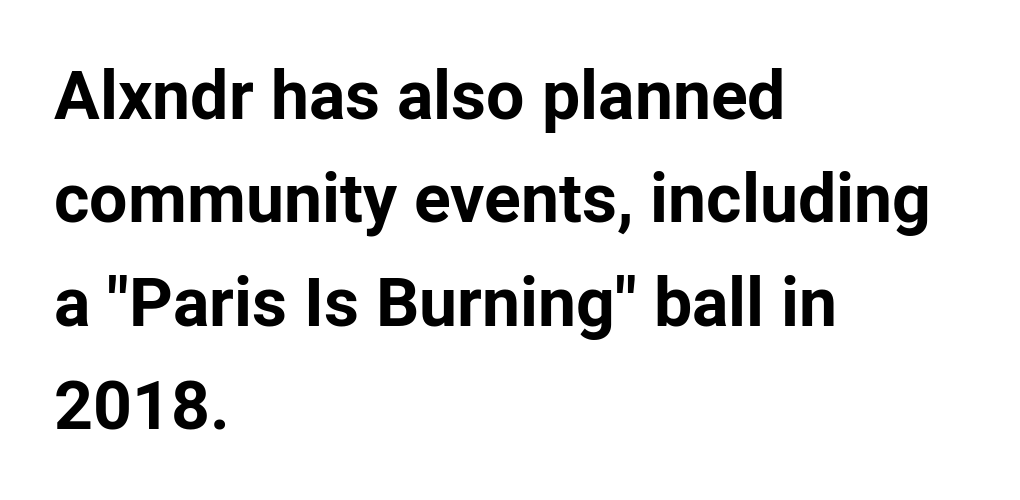
{"serif": "no", "italic": "no", "bold": "yes", "weight": "bold", "width": "normal", "stroke_contrast": "low", "x_height": "medium", "monospaced": "no", "underline": "no", "align": "left", "line_spacing": "normal", "line_spacing_ratio": 1.52, "letter_spacing": "normal", "letter_spacing_em": 0.0, "glyph_px": 68}
